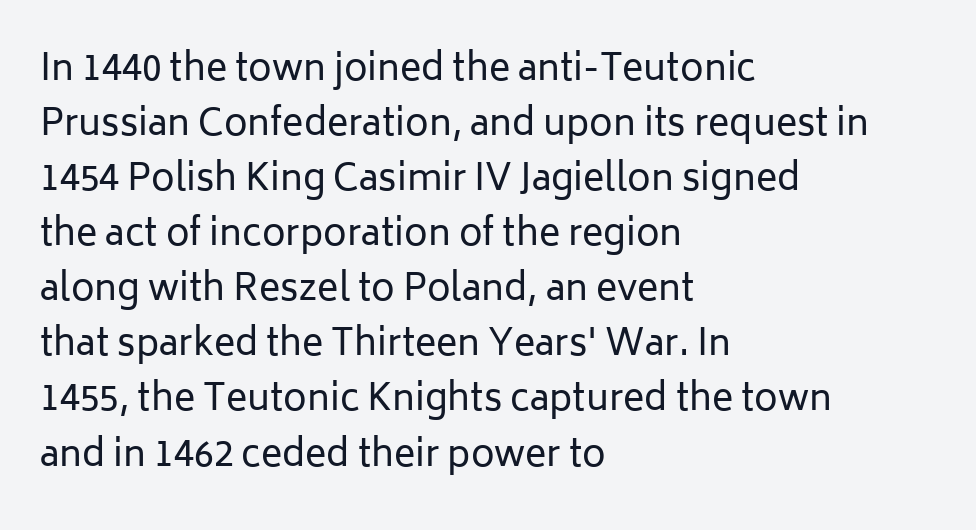
{"serif": "no", "italic": "no", "bold": "no", "weight": "regular", "width": "normal", "stroke_contrast": "low", "x_height": "medium", "monospaced": "no", "underline": "no", "align": "left", "line_spacing": "normal", "line_spacing_ratio": 1.53, "letter_spacing": "normal", "letter_spacing_em": 0.0, "glyph_px": 36}
